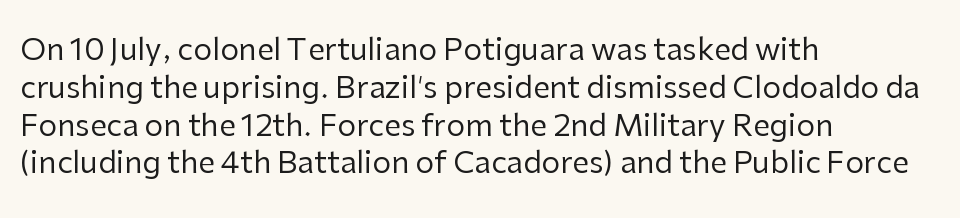
Q: Is the text bold? A: No.
Q: Is the text italic (slanted)? A: No, it is upright.
Q: Is the typeface a serif or a sans-serif typeface? A: Sans-serif.
Q: Is the text underlined? A: No.
Q: How is the paragraph aligned? A: Left-aligned.
Q: Is the spacing between letters normal or unusually wide? A: Normal.
Q: Is the spacing between lines tight, normal or loose? A: Normal.
Q: Width (condensed, normal, or wide)? A: Normal.
Q: Stroke contrast? A: Low.
Q: x-height? A: Medium.
Q: Monospaced? A: No.
